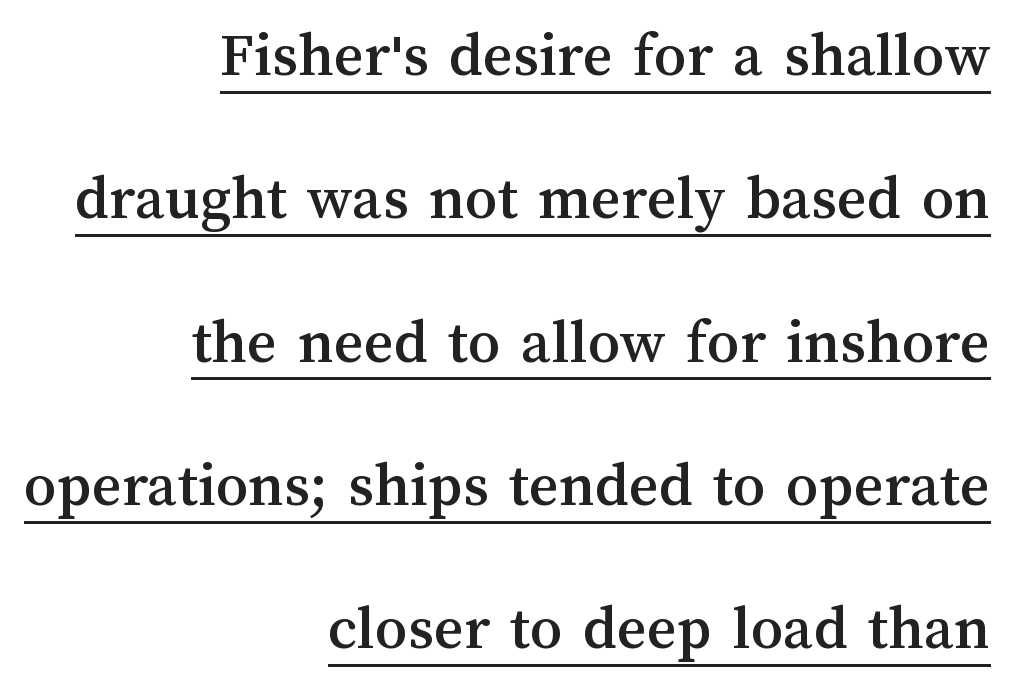
Q: Is the text italic (slanted)? A: No, it is upright.
Q: Is the text underlined? A: Yes.
Q: How is the paragraph aligned? A: Right-aligned.
Q: Is the spacing between letters normal or unusually wide? A: Normal.
Q: Is the spacing between lines tight, normal or loose? A: Loose.
Q: Width (condensed, normal, or wide)? A: Normal.
Q: Stroke contrast? A: Medium.
Q: x-height? A: Medium.
Q: Monospaced? A: No.
